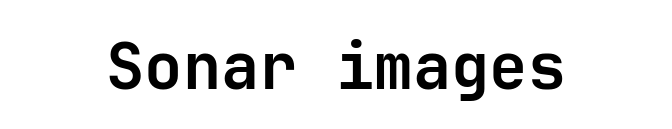
Q: Is the text bold? A: Yes.
Q: Is the text italic (slanted)? A: No, it is upright.
Q: Is the typeface a serif or a sans-serif typeface? A: Sans-serif.
Q: Is the text underlined? A: No.
Q: How is the paragraph aligned? A: Centered.
Q: Is the spacing between letters normal or unusually wide? A: Normal.
Q: Width (condensed, normal, or wide)? A: Normal.
Q: Stroke contrast? A: Low.
Q: x-height? A: Medium.
